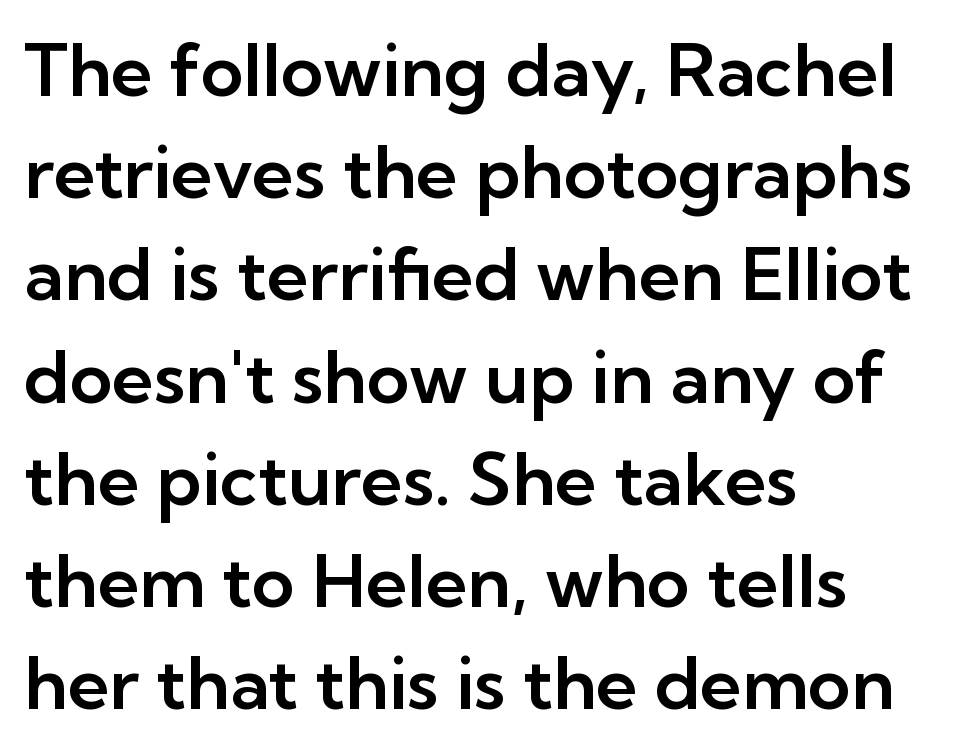
{"serif": "no", "italic": "no", "width": "normal", "stroke_contrast": "low", "x_height": "medium", "monospaced": "no", "underline": "no", "align": "left", "line_spacing": "normal", "line_spacing_ratio": 1.4, "letter_spacing": "normal", "letter_spacing_em": 0.0, "glyph_px": 73}
